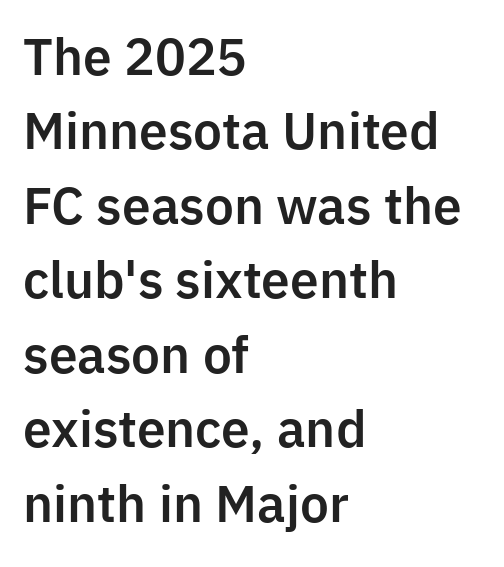
The image shows 49 px sans-serif type, upright; set left-aligned, normal line spacing (1.52x), normal letter spacing, not underlined; low stroke contrast and a medium x-height.
